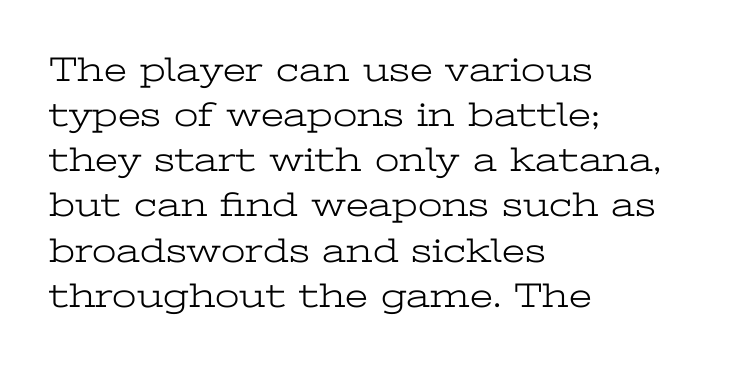
Think standard paragraph weight, or any step lighter than that. Standard letterfit; no display-style spreading of the glyphs. You could not count columns in this text — the font is proportionally spaced. Horizontal alignment here is leftward, the default for most running prose.
